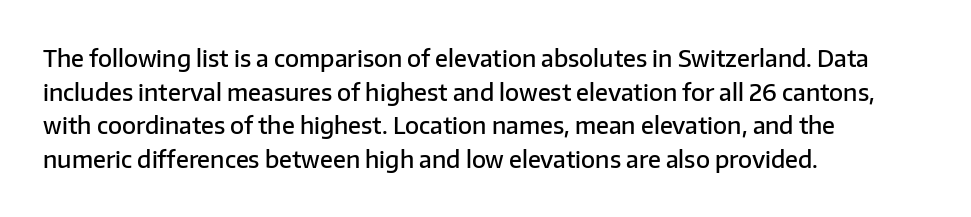
The image shows 23 px text type, upright; set left-aligned, normal line spacing (1.46x), normal letter spacing, not underlined.
